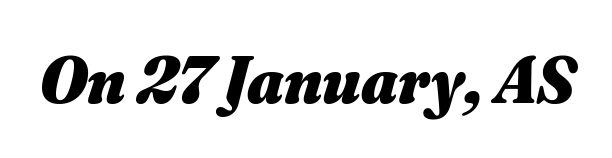
The image shows 67 px heavy type; set normal letter spacing, not underlined; medium stroke contrast and a small x-height.
